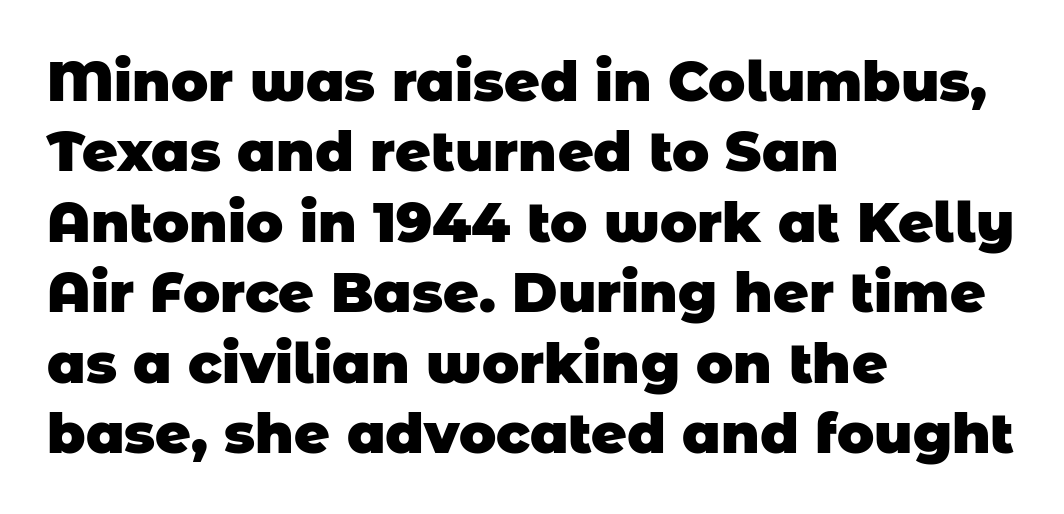
This sample has the flowing, uneven cadence of proportional lettering. This block has exactly the height ordinary leading produces. Is the block centered? No — it sits flush against the left margin. The typeface chosen for these lines omits serifs.
